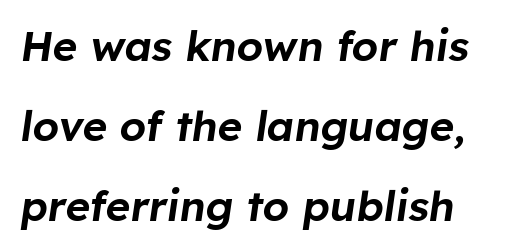
{"italic": "yes", "lean": "right", "slant_degrees": 8, "width": "normal", "stroke_contrast": "low", "x_height": "medium", "monospaced": "no", "underline": "no", "align": "left", "line_spacing": "loose", "line_spacing_ratio": 1.9, "letter_spacing": "normal", "letter_spacing_em": 0.0, "glyph_px": 42}
